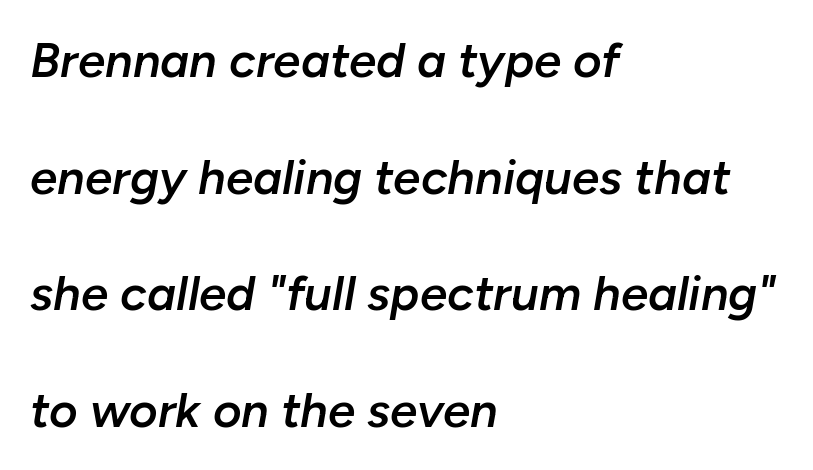
Nothing unusual about the tracking: characters are spaced as the font intends. Quick note: interline space is abundant. Note the varied advance widths — an 'i' is clearly narrower than an 'm'. Every character sits at an angle, as italics do.
